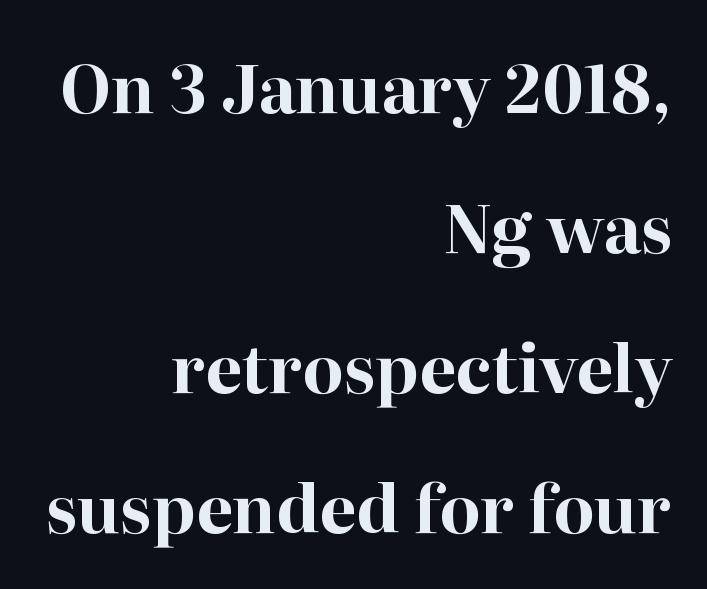
The image shows 66 px bold serif type, upright; set right-aligned, loose line spacing (2.12x), normal letter spacing, not underlined; high stroke contrast and a medium x-height.
